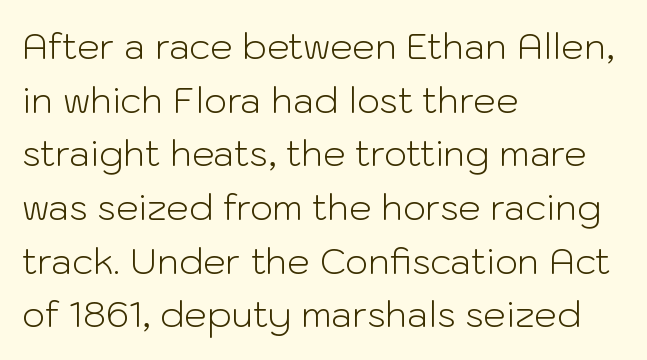
The image shows 36 px light sans-serif type, upright; set left-aligned, normal line spacing (1.49x), normal letter spacing, not underlined; low stroke contrast and a medium x-height.
